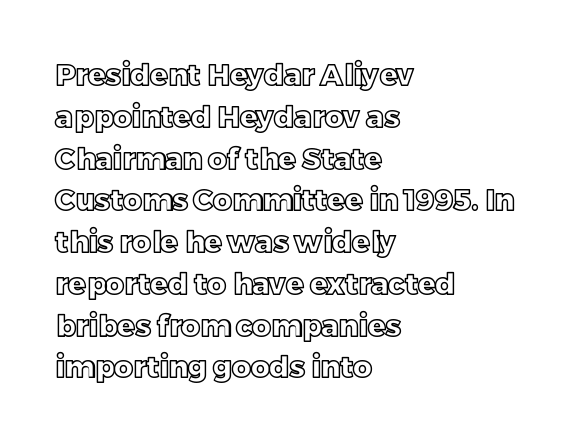
The leading is moderate, giving the passage an even texture. The rendering uses natural spacing where letterforms have individual widths. Tracking value appears to be zero — textbook default spacing. Rendered with straight, roman letterforms.
